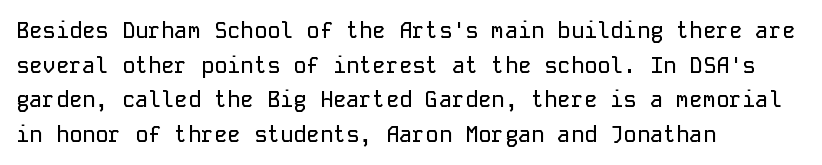
{"italic": "no", "underline": "no", "align": "left", "line_spacing": "normal", "line_spacing_ratio": 1.57, "letter_spacing": "normal", "letter_spacing_em": 0.0, "glyph_px": 22}
